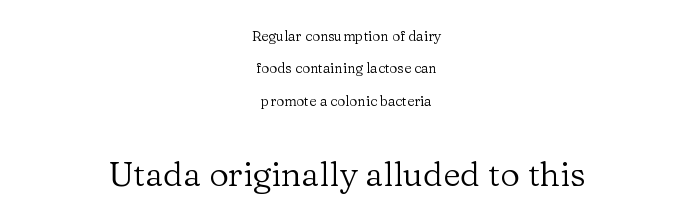
{"serif": "yes", "italic": "no", "bold": "no", "weight": "regular", "width": "normal", "stroke_contrast": "low", "x_height": "medium", "monospaced": "no", "underline": "no", "align": "center", "line_spacing": "loose", "line_spacing_ratio": 2.32, "letter_spacing": "normal", "letter_spacing_em": 0.0, "larger_block": "second", "size_ratio": 2.43, "glyph_px": 34}
